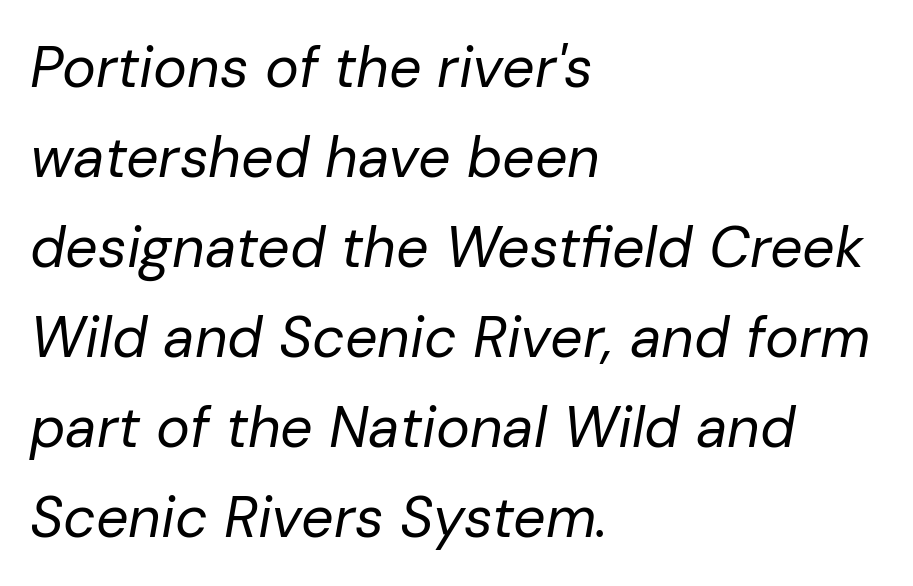
The image shows 57 px regular-weight type, italic (leaning right); set left-aligned, normal line spacing (1.58x), normal letter spacing, not underlined; low stroke contrast and a medium x-height.
